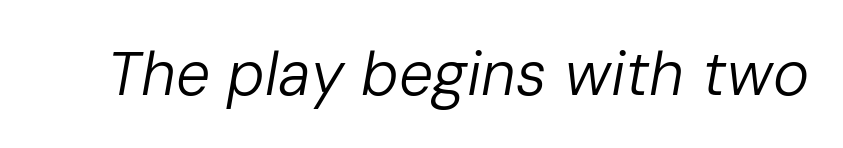
{"italic": "yes", "lean": "right", "slant_degrees": 10, "bold": "no", "weight": "regular", "width": "normal", "stroke_contrast": "low", "x_height": "medium", "monospaced": "no", "underline": "no", "letter_spacing": "normal", "letter_spacing_em": 0.0, "glyph_px": 61}
